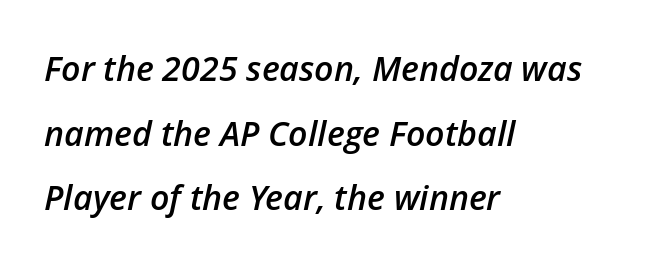
{"italic": "yes", "lean": "right", "slant_degrees": 12, "bold": "semi", "weight": "semibold", "width": "normal", "stroke_contrast": "low", "x_height": "medium", "monospaced": "no", "underline": "no", "align": "left", "line_spacing": "loose", "line_spacing_ratio": 1.9, "letter_spacing": "normal", "letter_spacing_em": 0.0, "glyph_px": 34}
